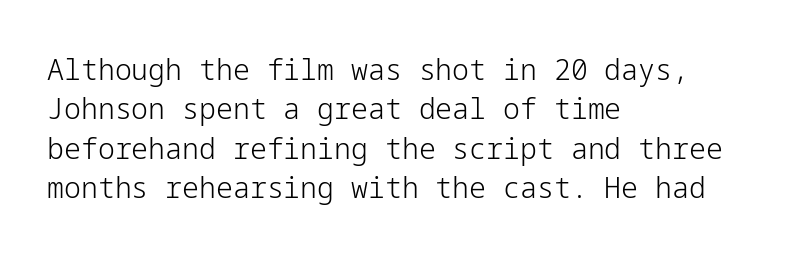
Q: Is the text bold? A: No.
Q: Is the text italic (slanted)? A: No, it is upright.
Q: Is the typeface a serif or a sans-serif typeface? A: Sans-serif.
Q: Is the text underlined? A: No.
Q: How is the paragraph aligned? A: Left-aligned.
Q: Is the spacing between letters normal or unusually wide? A: Normal.
Q: Is the spacing between lines tight, normal or loose? A: Normal.
Q: Width (condensed, normal, or wide)? A: Normal.
Q: Stroke contrast? A: Low.
Q: x-height? A: Medium.
